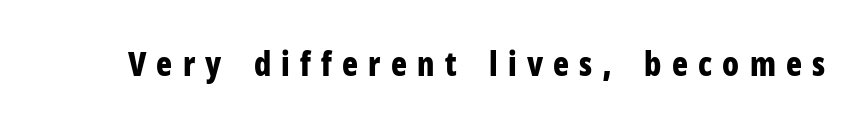
The image shows 33 px bold, condensed sans-serif type, upright; set unusually wide letter spacing (+0.31 em), not underlined; low stroke contrast and a medium x-height.
